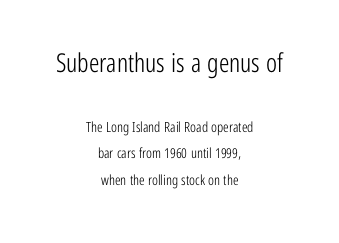
Q: Is the text bold? A: No.
Q: Is the text italic (slanted)? A: No, it is upright.
Q: Is the text underlined? A: No.
Q: How is the paragraph aligned? A: Centered.
Q: Is the spacing between letters normal or unusually wide? A: Normal.
Q: Which block of text is set in a larger size, the first (top) or the second (bottom)? A: The first (top) one.
